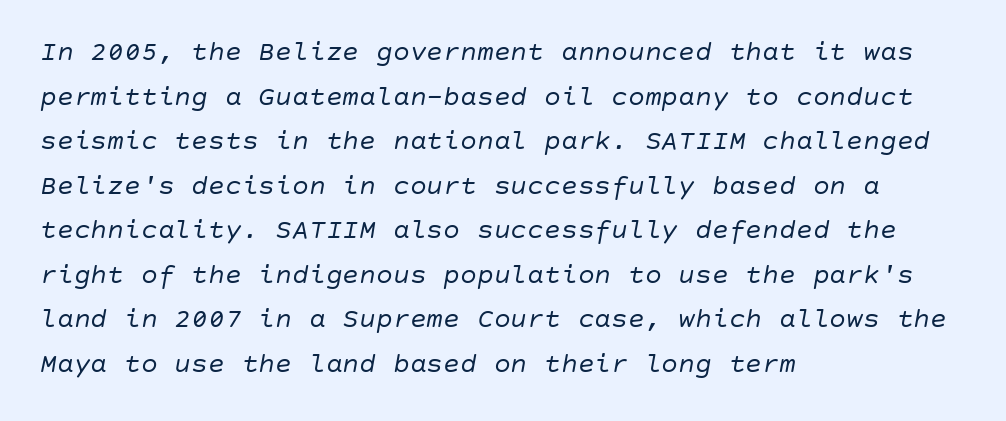
The image shows 28 px regular-weight type, italic (leaning right); set left-aligned, normal line spacing (1.59x), normal letter spacing, not underlined; low stroke contrast and a large x-height.
